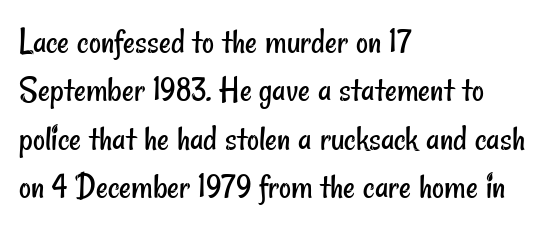
Q: Is the text bold? A: No.
Q: Is the typeface a serif or a sans-serif typeface? A: Sans-serif.
Q: Is the text underlined? A: No.
Q: How is the paragraph aligned? A: Left-aligned.
Q: Is the spacing between letters normal or unusually wide? A: Normal.
Q: Is the spacing between lines tight, normal or loose? A: Normal.
Q: Width (condensed, normal, or wide)? A: Condensed.
Q: Stroke contrast? A: Low.
Q: x-height? A: Small.
Q: Monospaced? A: No.
